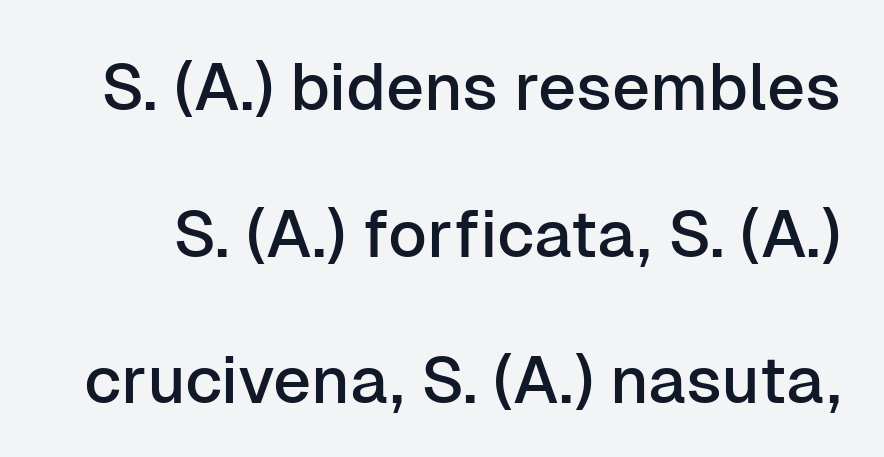
Q: Is the text italic (slanted)? A: No, it is upright.
Q: Is the typeface a serif or a sans-serif typeface? A: Sans-serif.
Q: Is the text underlined? A: No.
Q: Is the spacing between letters normal or unusually wide? A: Normal.
Q: Is the spacing between lines tight, normal or loose? A: Loose.
Q: Width (condensed, normal, or wide)? A: Normal.
Q: Stroke contrast? A: Low.
Q: x-height? A: Medium.
Q: Monospaced? A: No.
